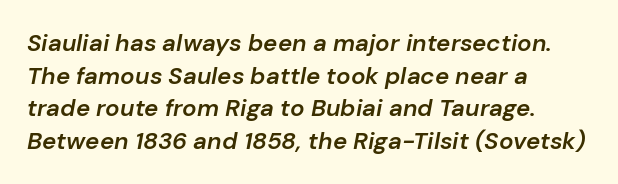
{"italic": "yes", "lean": "right", "slant_degrees": 10, "bold": "semi", "underline": "no", "align": "left", "line_spacing": "normal", "line_spacing_ratio": 1.36, "letter_spacing": "normal", "letter_spacing_em": 0.0, "glyph_px": 24}
